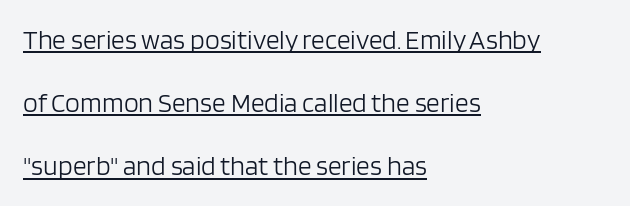
Q: Is the text bold? A: No.
Q: Is the text italic (slanted)? A: No, it is upright.
Q: Is the text underlined? A: Yes.
Q: How is the paragraph aligned? A: Left-aligned.
Q: Is the spacing between letters normal or unusually wide? A: Normal.
Q: Is the spacing between lines tight, normal or loose? A: Loose.
